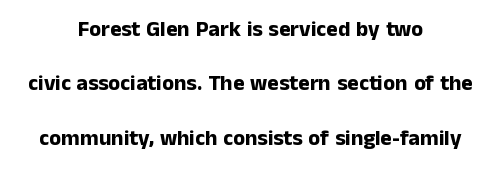
Q: Is the text bold? A: Yes.
Q: Is the text italic (slanted)? A: No, it is upright.
Q: Is the text underlined? A: No.
Q: How is the paragraph aligned? A: Centered.
Q: Is the spacing between letters normal or unusually wide? A: Normal.
Q: Is the spacing between lines tight, normal or loose? A: Loose.
